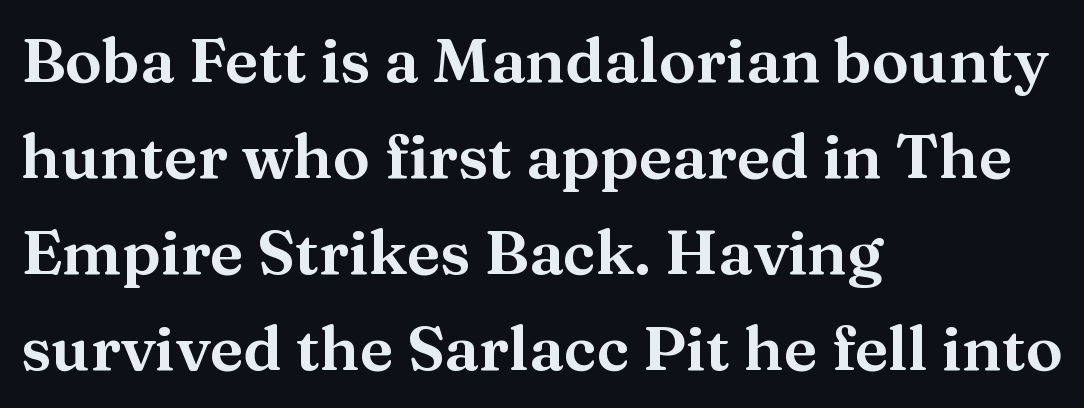
{"serif": "yes", "italic": "no", "width": "wide", "stroke_contrast": "medium", "x_height": "medium", "monospaced": "no", "underline": "no", "align": "left", "line_spacing": "normal", "line_spacing_ratio": 1.55, "letter_spacing": "normal", "letter_spacing_em": 0.0, "glyph_px": 62}
